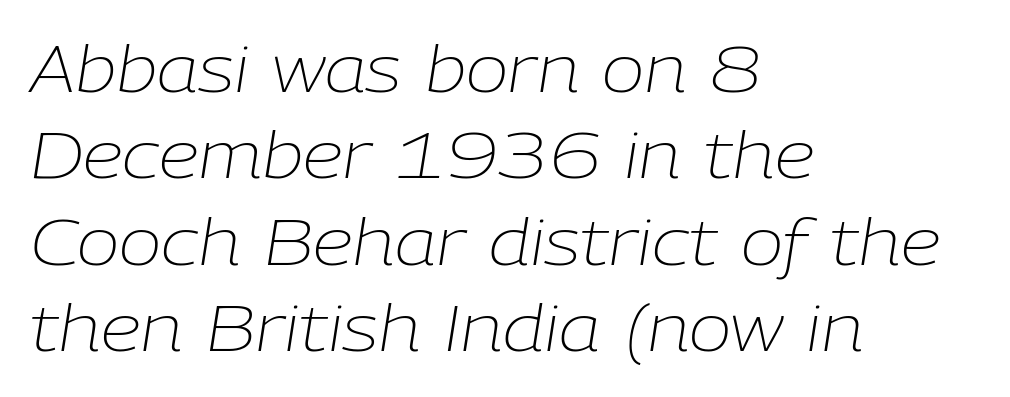
The image shows 64 px light type, italic (leaning right); set left-aligned, normal line spacing (1.35x), normal letter spacing, not underlined; low stroke contrast and a medium x-height.
